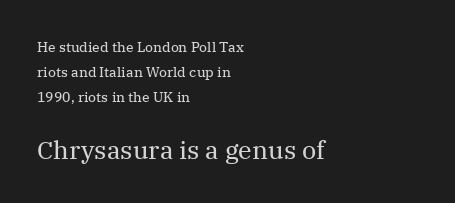
{"italic": "no", "bold": "no", "underline": "no", "align": "left", "line_spacing_ratio": 1.8, "letter_spacing": "normal", "letter_spacing_em": 0.0, "larger_block": "second", "size_ratio": 1.79, "glyph_px": 25}
